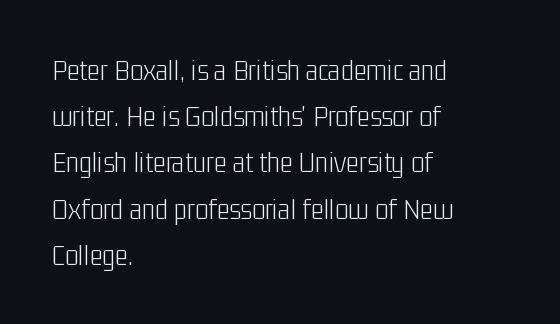
{"serif": "no", "italic": "no", "bold": "no", "weight": "light", "width": "condensed", "stroke_contrast": "low", "x_height": "medium", "monospaced": "no", "underline": "no", "align": "left", "line_spacing": "normal", "line_spacing_ratio": 1.49, "letter_spacing": "normal", "letter_spacing_em": 0.0, "glyph_px": 31}
